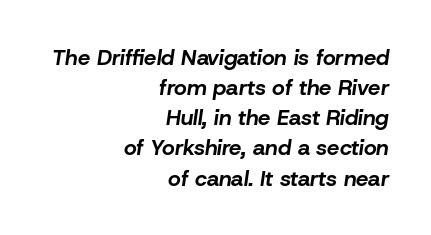
Horizontally, the lines are justified to the trailing edge only. Evenly set lines give the paragraph a standard silhouette. Would a proofreader flag this as italicized? Yes. Observe the ordinary spacing: letters are neighbours, not strangers. How heavy is the stroke? Heavy — this is a bold. No word sits above an underline.
